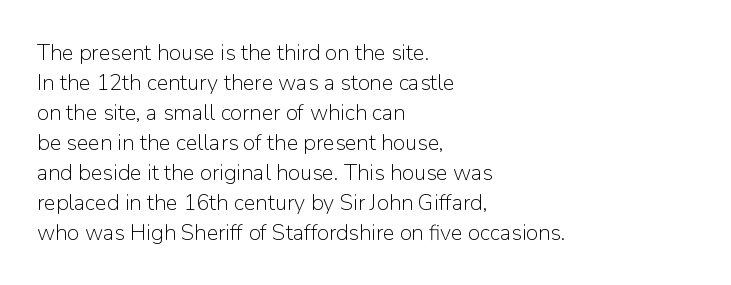
Reading down the column, the eye jumps a familiar distance to each next line. Left-aligned paragraph, ragged on the right. Check under the words: just untouched page. Nope, not italic — everything's standing straight.
